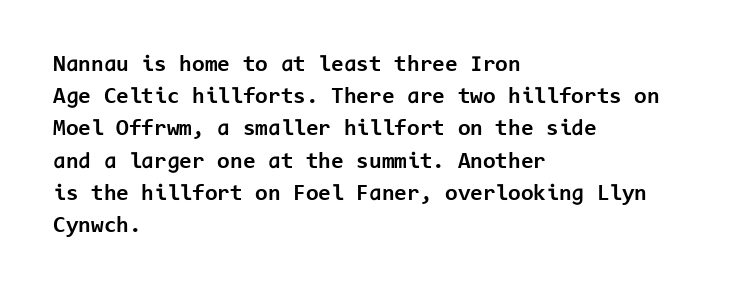
{"italic": "no", "bold": "yes", "underline": "no", "align": "left", "line_spacing": "normal", "line_spacing_ratio": 1.4, "letter_spacing": "normal", "letter_spacing_em": 0.0, "glyph_px": 23}
